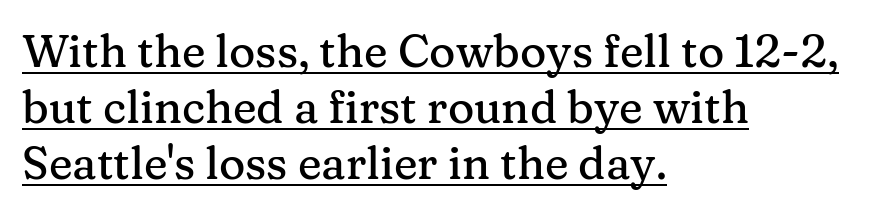
{"serif": "yes", "italic": "no", "width": "normal", "stroke_contrast": "medium", "x_height": "medium", "monospaced": "no", "underline": "yes", "align": "left", "line_spacing_ratio": 1.24, "letter_spacing": "normal", "letter_spacing_em": 0.0, "glyph_px": 45}
